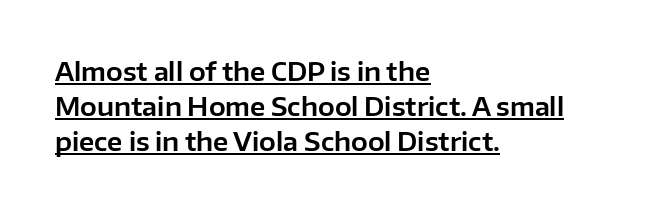
Q: Is the text italic (slanted)? A: No, it is upright.
Q: Is the text underlined? A: Yes.
Q: How is the paragraph aligned? A: Left-aligned.
Q: Is the spacing between letters normal or unusually wide? A: Normal.
Q: Is the spacing between lines tight, normal or loose? A: Normal.
